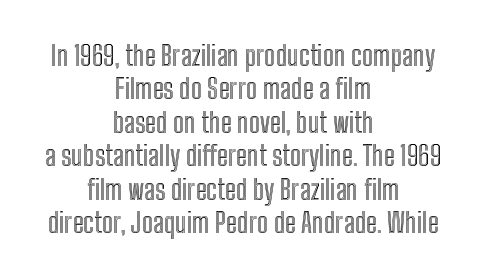
The passage shown has conventional tracking throughout. Designer's note — italics off, roman on. Horizontally, the lines are justified to the midpoint only. The specimen omits any rule beneath the text block's lines.
